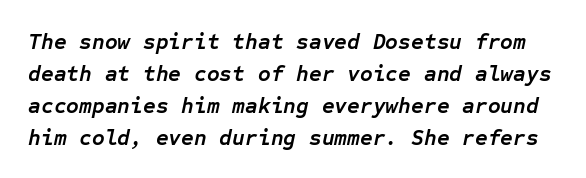
{"italic": "yes", "lean": "right", "slant_degrees": 12, "bold": "yes", "underline": "no", "line_spacing": "normal", "line_spacing_ratio": 1.45, "letter_spacing": "normal", "letter_spacing_em": 0.0, "glyph_px": 22}
